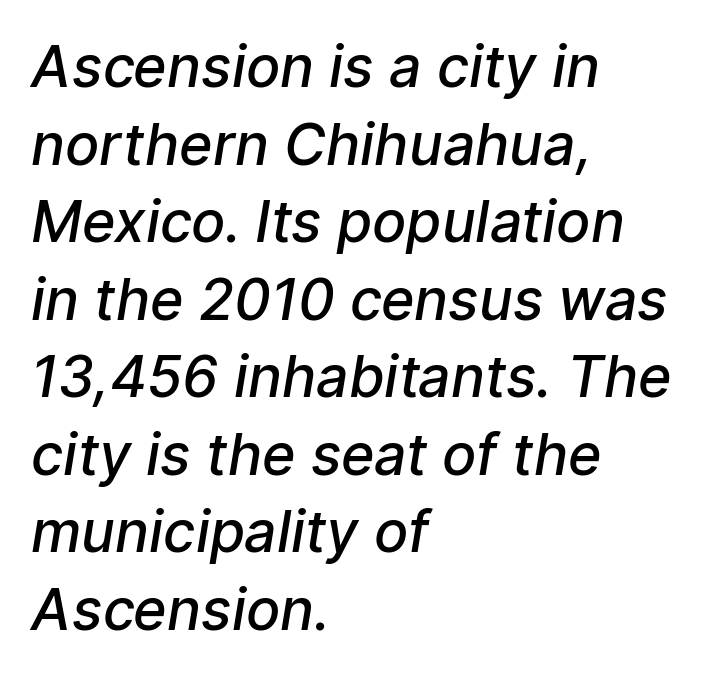
The image shows 57 px semibold sans-serif type; set left-aligned, normal line spacing (1.36x), normal letter spacing, not underlined; low stroke contrast and a medium x-height.
